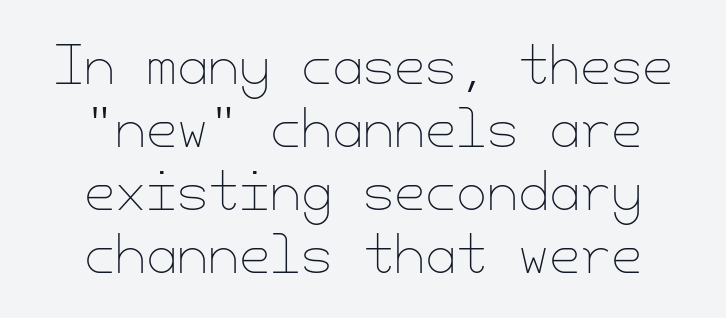
{"italic": "no", "bold": "no", "weight": "thin", "width": "normal", "stroke_contrast": "low", "x_height": "small", "underline": "no", "align": "center", "line_spacing": "normal", "line_spacing_ratio": 1.26, "letter_spacing": "normal", "letter_spacing_em": 0.0, "glyph_px": 50}
